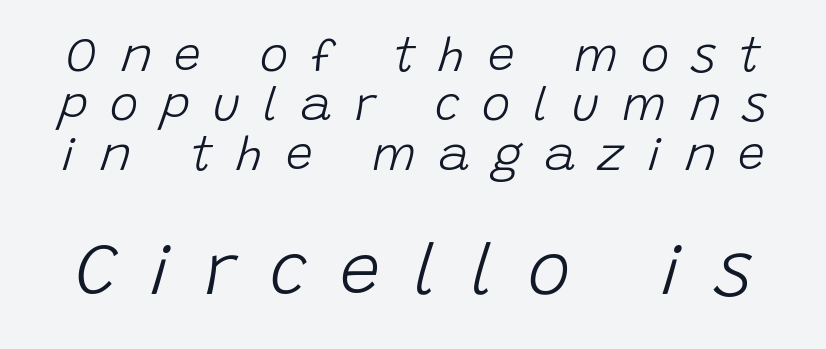
Q: Is the text bold? A: No.
Q: Is the text italic (slanted)? A: Yes, it leans right by about 15 degrees.
Q: Is the text underlined? A: No.
Q: Is the spacing between letters normal or unusually wide? A: Unusually wide.
Q: Is the spacing between lines tight, normal or loose? A: Tight.
Q: Which block of text is set in a larger size, the first (top) or the second (bottom)? A: The second (bottom) one.
Q: Width (condensed, normal, or wide)? A: Normal.
Q: Stroke contrast? A: Low.
Q: x-height? A: Large.
Q: Monospaced? A: No.
